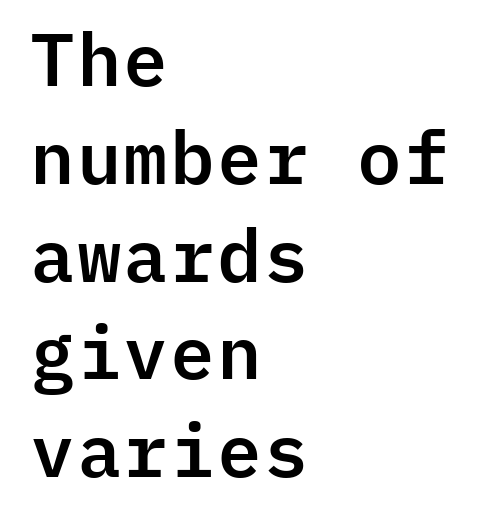
Q: Is the text italic (slanted)? A: No, it is upright.
Q: Is the typeface a serif or a sans-serif typeface? A: Sans-serif.
Q: Is the text underlined? A: No.
Q: How is the paragraph aligned? A: Left-aligned.
Q: Is the spacing between letters normal or unusually wide? A: Normal.
Q: Is the spacing between lines tight, normal or loose? A: Normal.
Q: Width (condensed, normal, or wide)? A: Normal.
Q: Stroke contrast? A: Low.
Q: x-height? A: Medium.
Q: Monospaced? A: Yes.
